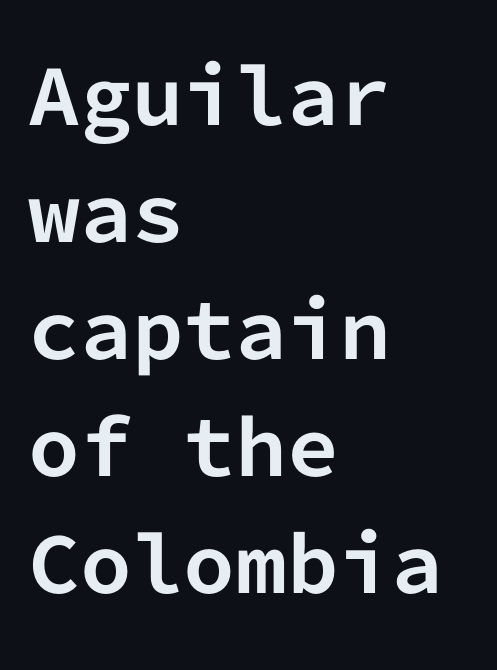
Q: Is the text bold? A: Yes.
Q: Is the text italic (slanted)? A: No, it is upright.
Q: Is the typeface a serif or a sans-serif typeface? A: Sans-serif.
Q: Is the text underlined? A: No.
Q: How is the paragraph aligned? A: Left-aligned.
Q: Is the spacing between letters normal or unusually wide? A: Normal.
Q: Is the spacing between lines tight, normal or loose? A: Normal.
Q: Width (condensed, normal, or wide)? A: Normal.
Q: Stroke contrast? A: Low.
Q: x-height? A: Medium.
Q: Monospaced? A: Yes.
